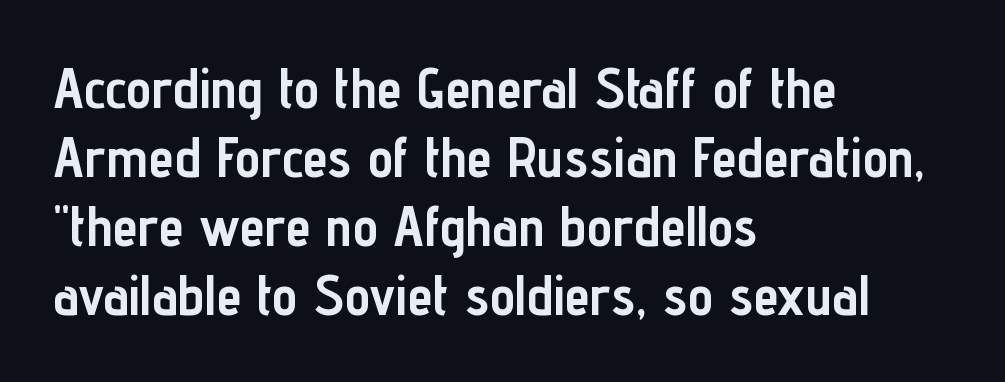
{"serif": "no", "italic": "no", "bold": "yes", "weight": "semibold", "width": "condensed", "stroke_contrast": "low", "x_height": "medium", "monospaced": "no", "underline": "no", "align": "left", "line_spacing_ratio": 1.21, "letter_spacing": "normal", "letter_spacing_em": 0.0, "glyph_px": 57}
